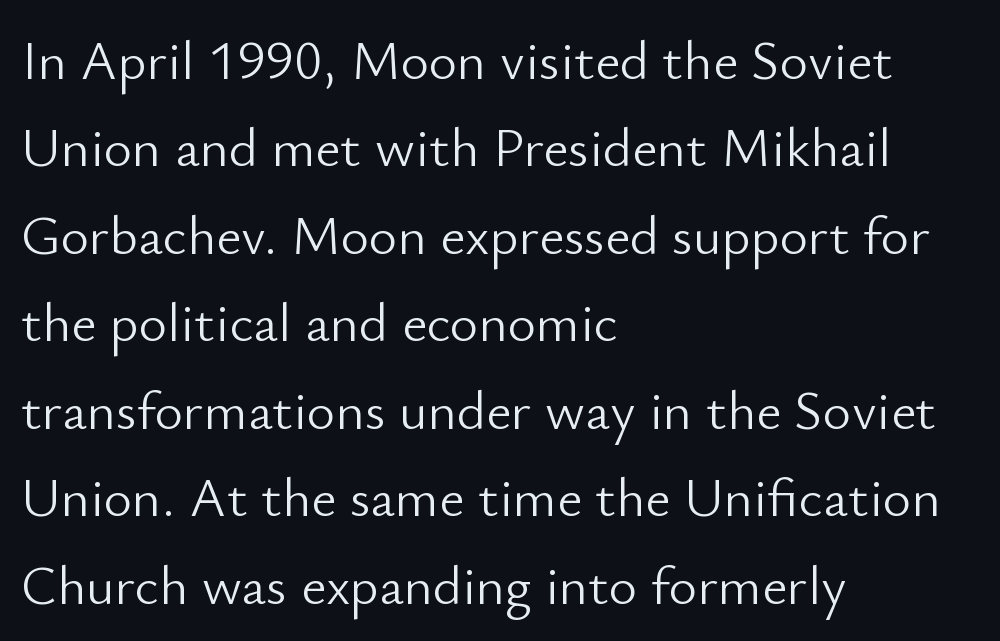
The image shows 55 px light sans-serif type, upright; set left-aligned, normal line spacing (1.59x), normal letter spacing, not underlined; low stroke contrast and a small x-height.
